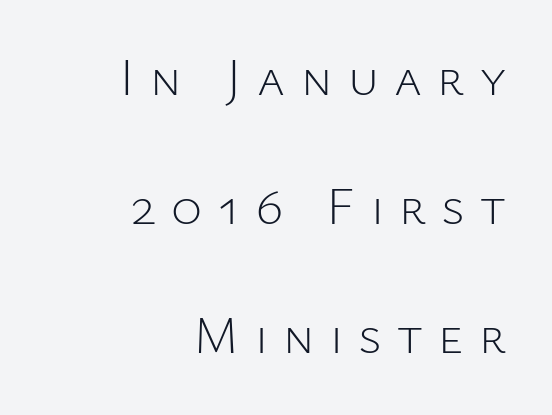
Q: Is the text bold? A: No.
Q: Is the text italic (slanted)? A: No, it is upright.
Q: Is the typeface a serif or a sans-serif typeface? A: Sans-serif.
Q: Is the text underlined? A: No.
Q: How is the paragraph aligned? A: Right-aligned.
Q: Is the spacing between letters normal or unusually wide? A: Unusually wide.
Q: Is the spacing between lines tight, normal or loose? A: Loose.
Q: Width (condensed, normal, or wide)? A: Normal.
Q: Stroke contrast? A: Low.
Q: x-height? A: Medium.
Q: Monospaced? A: No.
